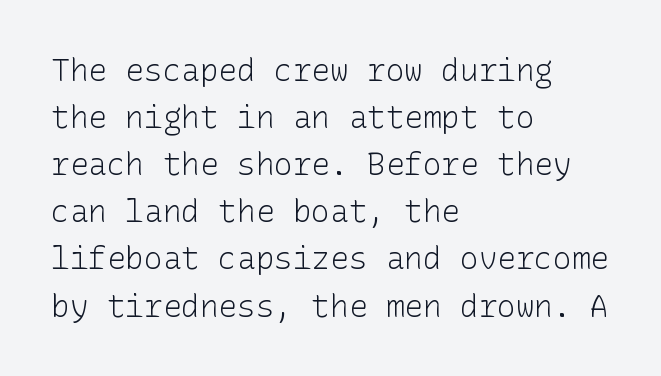
Observe the ordinary spacing: letters are neighbours, not strangers. Letters rest on an invisible, unmarked baseline. Rows of type keep a routine distance in the vertical direction. The passage is arranged the way most books set body copy — flush left.
